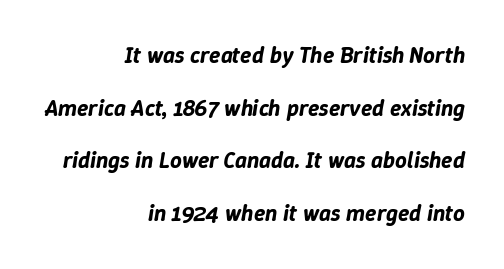
The image shows 23 px text type, italic (leaning right); set right-aligned, loose line spacing (2.29x), normal letter spacing, not underlined.
